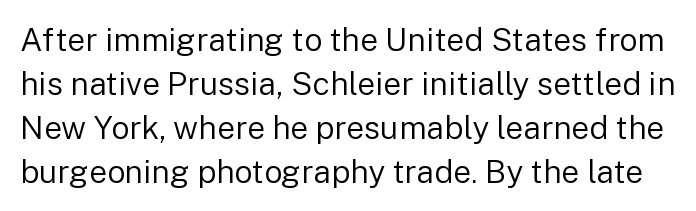
{"serif": "no", "italic": "no", "bold": "no", "weight": "regular", "width": "normal", "stroke_contrast": "low", "x_height": "medium", "monospaced": "no", "underline": "no", "line_spacing": "normal", "line_spacing_ratio": 1.37, "letter_spacing": "normal", "letter_spacing_em": 0.0, "glyph_px": 32}
